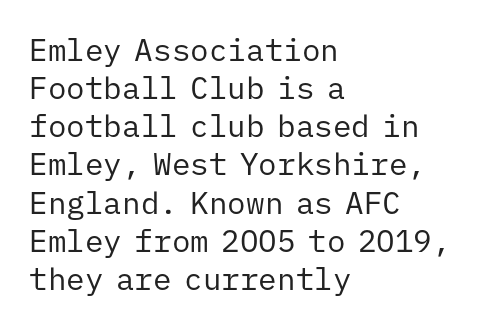
The image shows 31 px regular-weight sans-serif type, upright, monospaced; set left-aligned, line spacing 1.23x, normal letter spacing, not underlined; low stroke contrast and a medium x-height.
